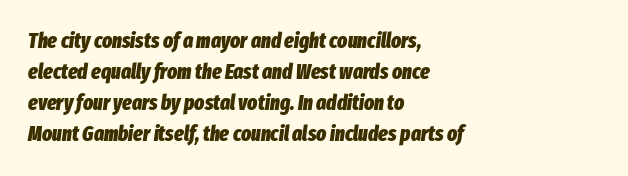
Q: Is the text bold? A: Yes.
Q: Is the text italic (slanted)? A: Yes, it leans right by about 8 degrees.
Q: Is the text underlined? A: No.
Q: How is the paragraph aligned? A: Left-aligned.
Q: Is the spacing between letters normal or unusually wide? A: Normal.
Q: Is the spacing between lines tight, normal or loose? A: Normal.
